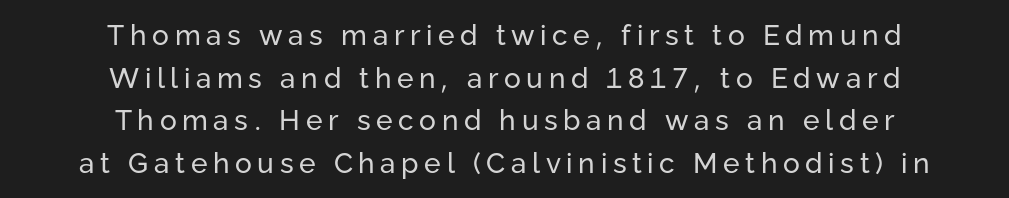
{"serif": "no", "italic": "no", "bold": "no", "weight": "regular", "width": "normal", "stroke_contrast": "low", "x_height": "medium", "monospaced": "no", "underline": "no", "align": "center", "line_spacing": "normal", "line_spacing_ratio": 1.52, "letter_spacing": "wide", "letter_spacing_em": 0.2, "glyph_px": 28}
